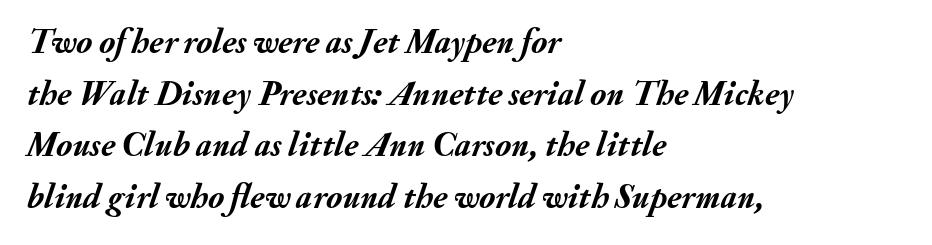
Q: Is the text bold? A: Yes.
Q: Is the text italic (slanted)? A: Yes, it leans right by about 20 degrees.
Q: Is the text underlined? A: No.
Q: How is the paragraph aligned? A: Left-aligned.
Q: Is the spacing between letters normal or unusually wide? A: Normal.
Q: Is the spacing between lines tight, normal or loose? A: Normal.
Q: Width (condensed, normal, or wide)? A: Normal.
Q: Stroke contrast? A: Medium.
Q: x-height? A: Small.
Q: Monospaced? A: No.
